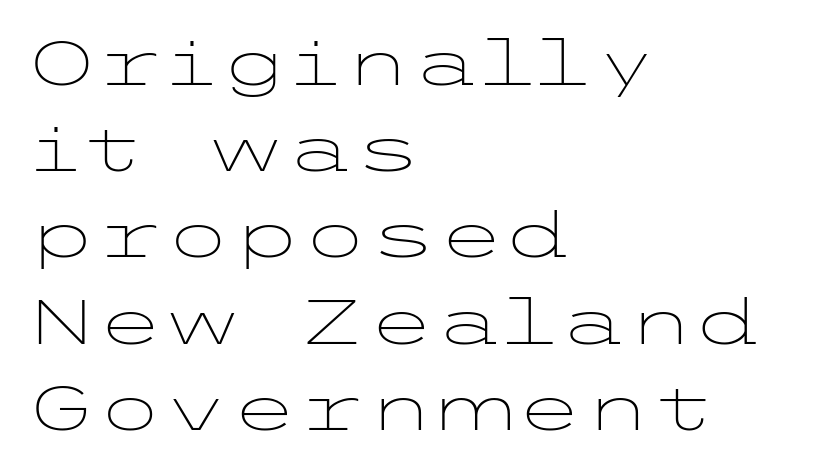
The image shows 62 px light, wide sans-serif type, upright; set left-aligned, normal line spacing (1.39x), normal letter spacing, not underlined; low stroke contrast and a medium x-height.
